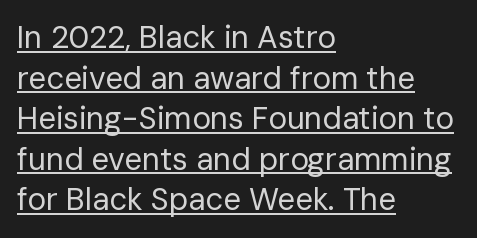
If you drew a ruler down the left edge, every line would touch it. Heaviness? Minimal to ordinary, like unemphasized prose. Looks like someone drew a line under every word here. Posture: vertical.
